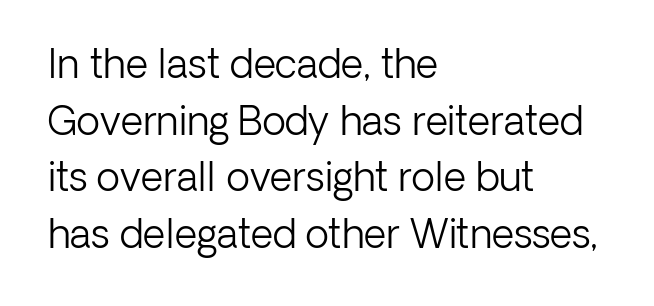
Q: Is the text bold? A: No.
Q: Is the text italic (slanted)? A: No, it is upright.
Q: Is the typeface a serif or a sans-serif typeface? A: Sans-serif.
Q: Is the text underlined? A: No.
Q: How is the paragraph aligned? A: Left-aligned.
Q: Is the spacing between letters normal or unusually wide? A: Normal.
Q: Is the spacing between lines tight, normal or loose? A: Normal.
Q: Width (condensed, normal, or wide)? A: Normal.
Q: Stroke contrast? A: Low.
Q: x-height? A: Medium.
Q: Monospaced? A: No.
